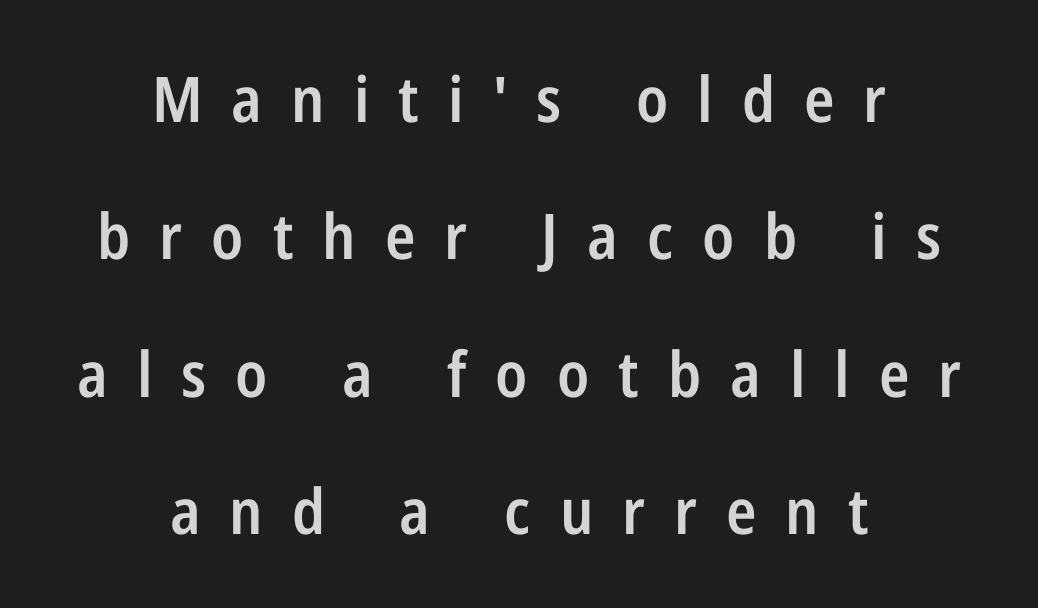
{"serif": "no", "italic": "no", "bold": "semi", "weight": "semibold", "width": "condensed", "stroke_contrast": "low", "x_height": "medium", "monospaced": "no", "underline": "no", "align": "center", "line_spacing": "loose", "line_spacing_ratio": 2.18, "letter_spacing": "wide", "letter_spacing_em": 0.46, "glyph_px": 63}
